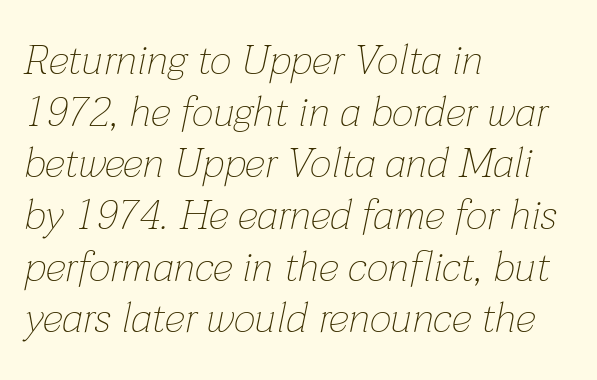
{"italic": "yes", "lean": "right", "slant_degrees": 12, "bold": "no", "weight": "thin", "width": "normal", "stroke_contrast": "low", "x_height": "medium", "monospaced": "no", "underline": "no", "align": "left", "line_spacing_ratio": 1.23, "letter_spacing": "normal", "letter_spacing_em": 0.0, "glyph_px": 42}
